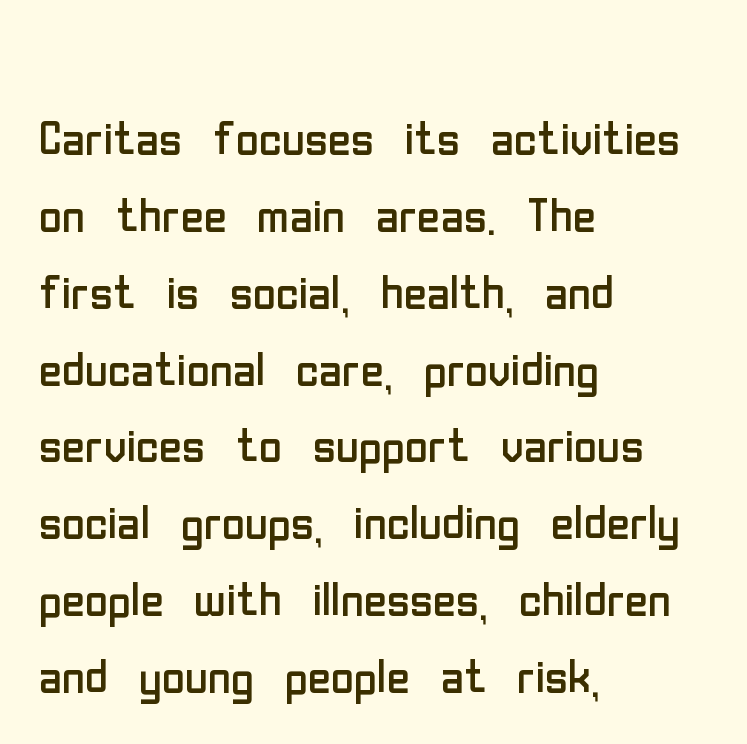
The image shows 63 px regular-weight, condensed sans-serif type, upright; set left-aligned, line spacing 1.22x, normal letter spacing, not underlined; low stroke contrast and a medium x-height.
